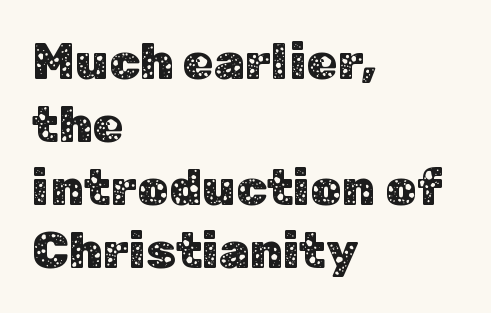
Q: Is the text italic (slanted)? A: No, it is upright.
Q: Is the typeface a serif or a sans-serif typeface? A: Sans-serif.
Q: Is the text underlined? A: No.
Q: How is the paragraph aligned? A: Left-aligned.
Q: Is the spacing between letters normal or unusually wide? A: Normal.
Q: Is the spacing between lines tight, normal or loose? A: Normal.
Q: Width (condensed, normal, or wide)? A: Normal.
Q: Stroke contrast? A: Low.
Q: x-height? A: Medium.
Q: Monospaced? A: No.
